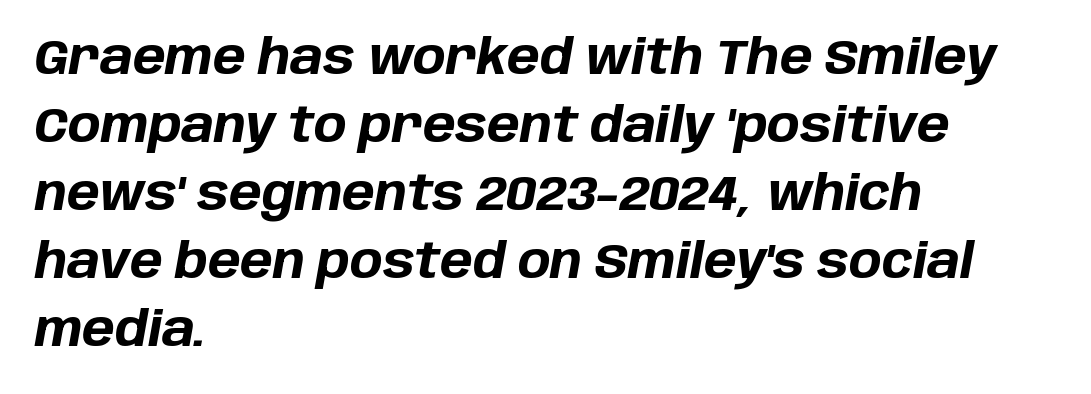
Q: Is the text bold? A: Yes.
Q: Is the text italic (slanted)? A: Yes, it leans right by about 10 degrees.
Q: Is the text underlined? A: No.
Q: How is the paragraph aligned? A: Left-aligned.
Q: Is the spacing between letters normal or unusually wide? A: Normal.
Q: Is the spacing between lines tight, normal or loose? A: Normal.
Q: Width (condensed, normal, or wide)? A: Normal.
Q: Stroke contrast? A: Low.
Q: x-height? A: Large.
Q: Monospaced? A: No.
